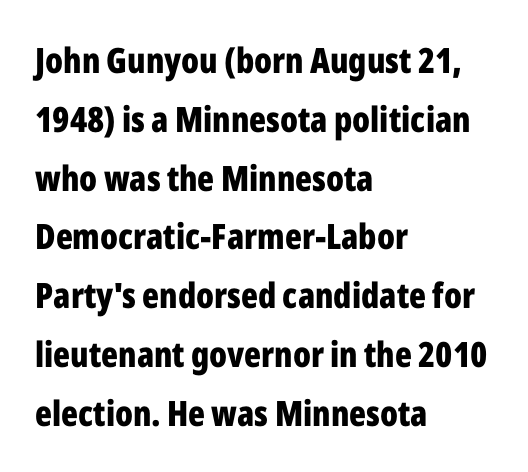
The image shows 35 px bold, condensed sans-serif type, upright; set left-aligned, normal line spacing (1.68x), normal letter spacing, not underlined; low stroke contrast and a medium x-height.
